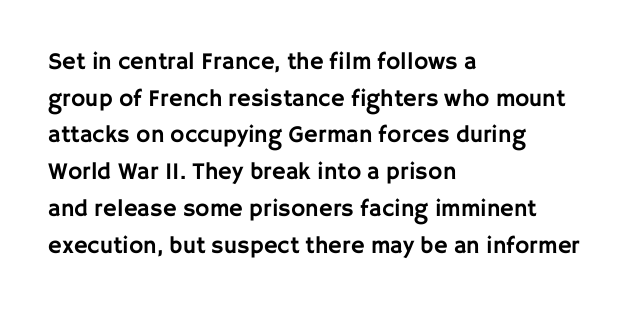
{"italic": "no", "underline": "no", "align": "left", "line_spacing": "normal", "line_spacing_ratio": 1.53, "letter_spacing": "normal", "letter_spacing_em": 0.0, "glyph_px": 24}
